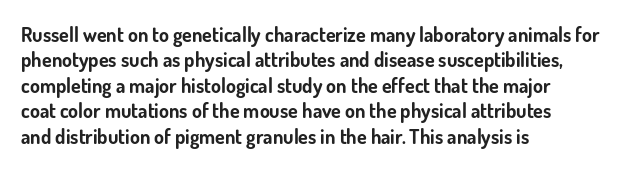
The image shows 20 px bold type, upright; set left-aligned, normal line spacing (1.27x), normal letter spacing, not underlined.
